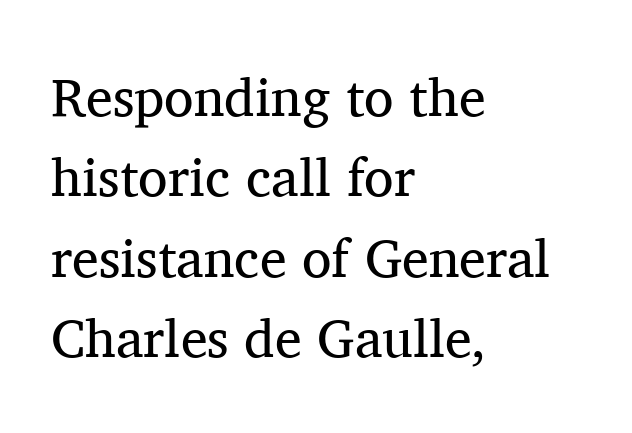
{"serif": "yes", "italic": "no", "bold": "no", "weight": "regular", "width": "normal", "stroke_contrast": "medium", "x_height": "medium", "monospaced": "no", "underline": "no", "align": "left", "line_spacing": "normal", "line_spacing_ratio": 1.49, "letter_spacing": "normal", "letter_spacing_em": 0.0, "glyph_px": 54}
